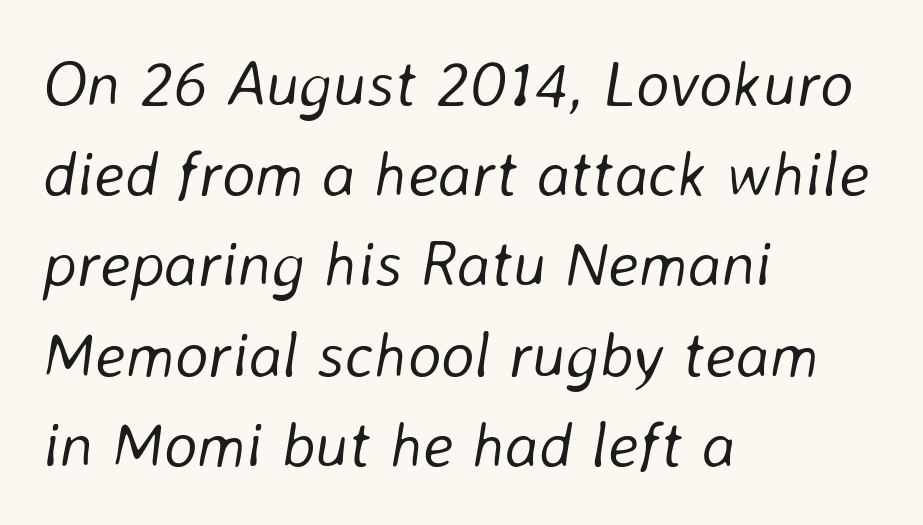
{"italic": "yes", "lean": "right", "slant_degrees": 8, "bold": "no", "weight": "light", "width": "normal", "stroke_contrast": "low", "x_height": "medium", "monospaced": "no", "underline": "no", "align": "left", "line_spacing": "normal", "line_spacing_ratio": 1.41, "letter_spacing": "normal", "letter_spacing_em": 0.0, "glyph_px": 64}
